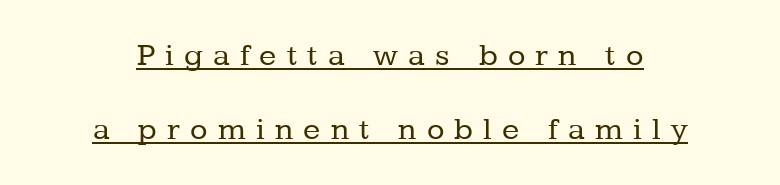
The image shows 32 px regular-weight serif type, upright; set centered, loose line spacing (2.31x), unusually wide letter spacing (+0.32 em), underlined; low stroke contrast and a medium x-height.
